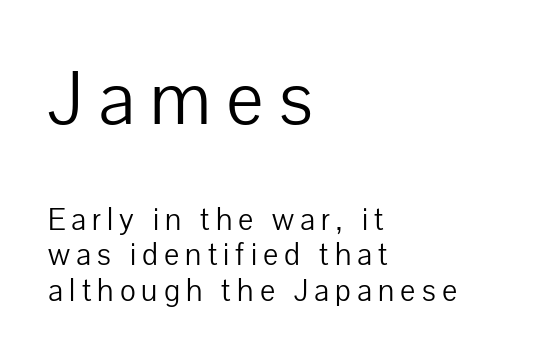
Q: Is the text bold? A: No.
Q: Is the text italic (slanted)? A: No, it is upright.
Q: Is the typeface a serif or a sans-serif typeface? A: Sans-serif.
Q: Is the text underlined? A: No.
Q: How is the paragraph aligned? A: Left-aligned.
Q: Is the spacing between lines tight, normal or loose? A: Tight.
Q: Which block of text is set in a larger size, the first (top) or the second (bottom)? A: The first (top) one.
Q: Width (condensed, normal, or wide)? A: Normal.
Q: Stroke contrast? A: Low.
Q: x-height? A: Medium.
Q: Monospaced? A: No.
